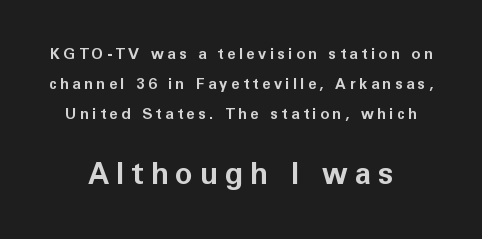
{"serif": "no", "italic": "no", "bold": "yes", "weight": "bold", "width": "normal", "stroke_contrast": "low", "x_height": "medium", "monospaced": "no", "underline": "no", "align": "center", "line_spacing": "loose", "line_spacing_ratio": 2.01, "letter_spacing": "wide", "letter_spacing_em": 0.23, "larger_block": "second", "size_ratio": 2.0, "glyph_px": 30}
